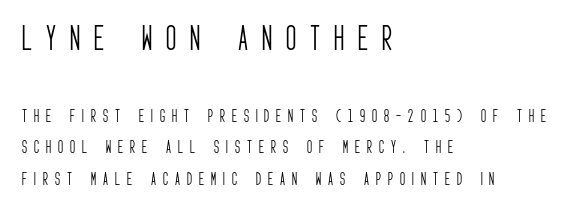
{"serif": "no", "italic": "no", "bold": "no", "weight": "light", "width": "condensed", "stroke_contrast": "low", "x_height": "large", "monospaced": "no", "underline": "no", "align": "left", "line_spacing": "loose", "line_spacing_ratio": 2.26, "letter_spacing": "wide", "letter_spacing_em": 0.5, "larger_block": "first", "size_ratio": 2.0, "glyph_px": 28}
